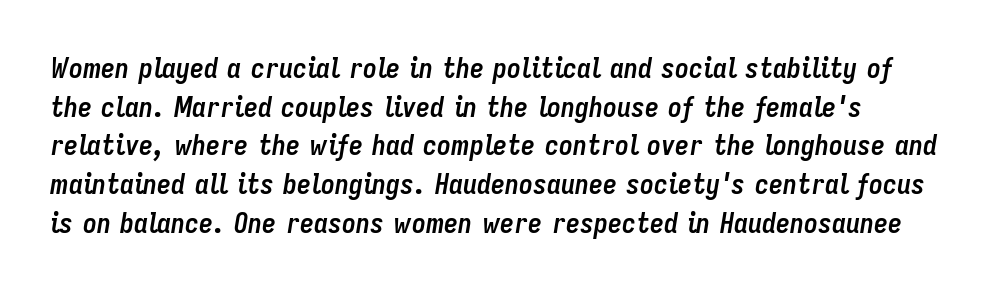
Q: Is the text bold? A: Yes.
Q: Is the text italic (slanted)? A: Yes, it leans right by about 9 degrees.
Q: Is the text underlined? A: No.
Q: Is the spacing between letters normal or unusually wide? A: Normal.
Q: Is the spacing between lines tight, normal or loose? A: Normal.
Q: Width (condensed, normal, or wide)? A: Condensed.
Q: Stroke contrast? A: Low.
Q: x-height? A: Medium.
Q: Monospaced? A: No.
